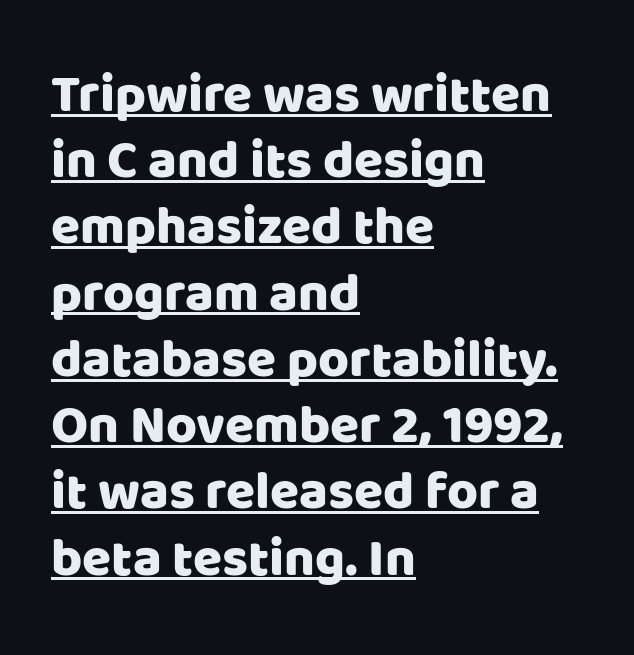
Q: Is the text italic (slanted)? A: No, it is upright.
Q: Is the typeface a serif or a sans-serif typeface? A: Sans-serif.
Q: Is the text underlined? A: Yes.
Q: How is the paragraph aligned? A: Left-aligned.
Q: Is the spacing between letters normal or unusually wide? A: Normal.
Q: Is the spacing between lines tight, normal or loose? A: Normal.
Q: Width (condensed, normal, or wide)? A: Normal.
Q: Stroke contrast? A: Low.
Q: x-height? A: Large.
Q: Monospaced? A: No.
